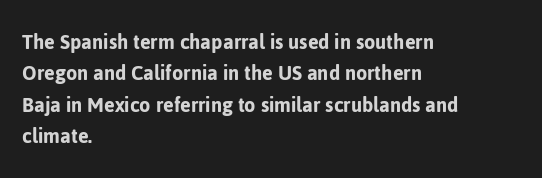
The image shows 23 px text type, upright; set left-aligned, normal line spacing (1.36x), normal letter spacing, not underlined.
